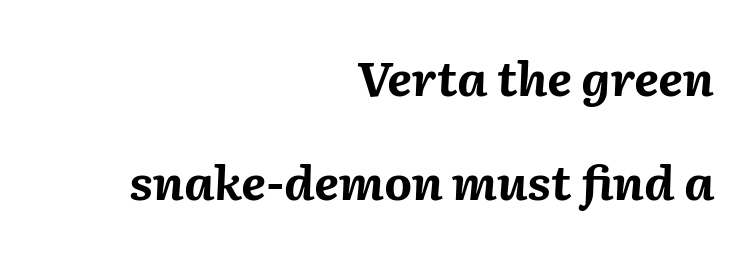
The foot of each line stays bare and open. What's the leading like? Stretched, with rows far apart. Character widths vary here, with narrow letters taking less room than wide ones. Caption: standard tracking, unaltered. How heavy is the stroke? Heavy — this is a bold.
